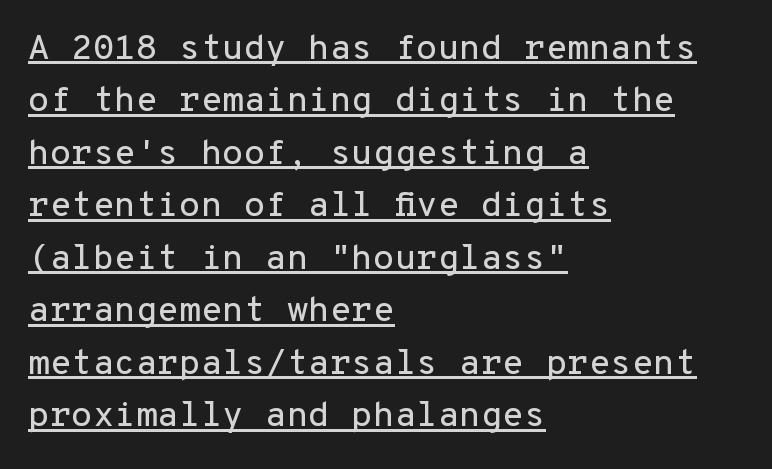
The image shows 35 px sans-serif type, upright, monospaced; set left-aligned, normal line spacing (1.5x), normal letter spacing, underlined; low stroke contrast and a medium x-height.
